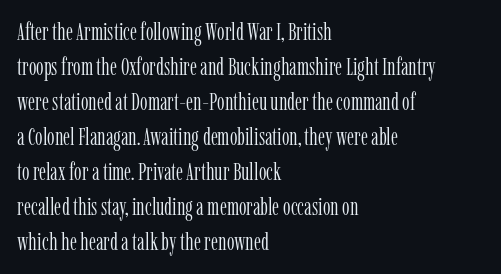
The image shows 24 px text type, upright; set left-aligned, normal line spacing (1.46x), normal letter spacing, not underlined.
